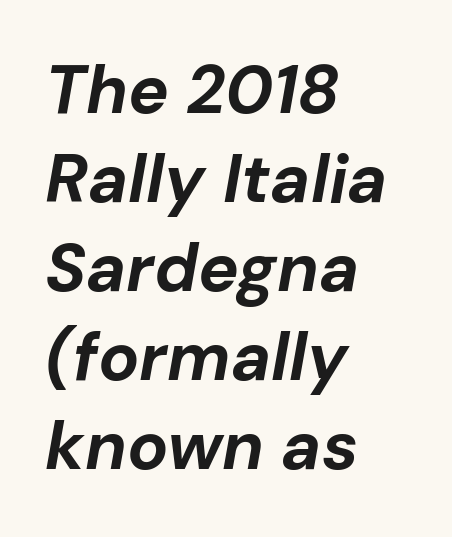
The image shows 68 px bold type, italic (leaning right); set left-aligned, normal line spacing (1.31x), normal letter spacing, not underlined; low stroke contrast and a medium x-height.
